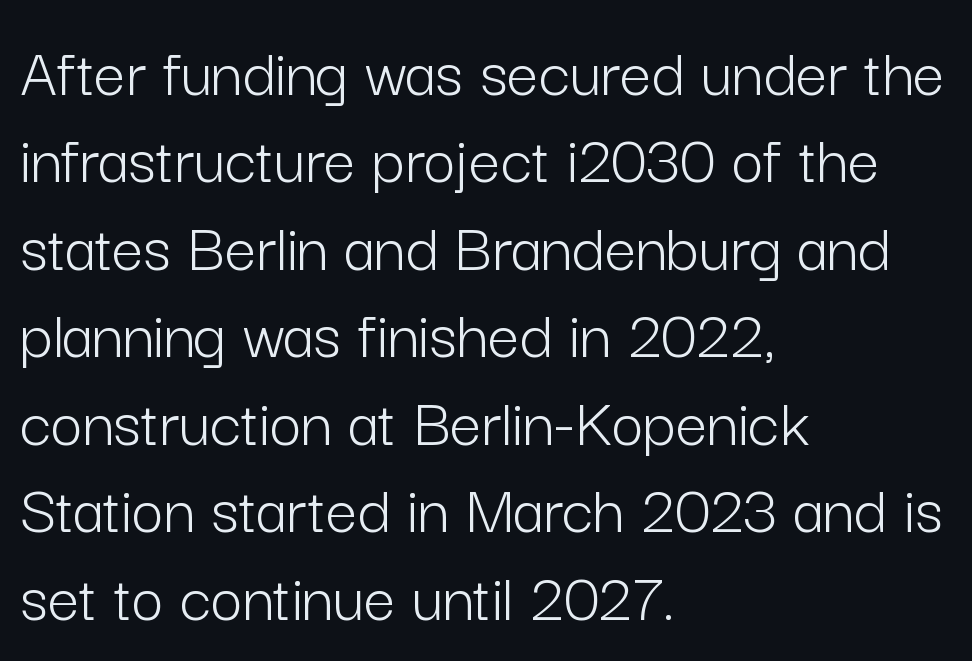
Q: Is the text bold? A: No.
Q: Is the text italic (slanted)? A: No, it is upright.
Q: Is the typeface a serif or a sans-serif typeface? A: Sans-serif.
Q: Is the text underlined? A: No.
Q: How is the paragraph aligned? A: Left-aligned.
Q: Is the spacing between letters normal or unusually wide? A: Normal.
Q: Is the spacing between lines tight, normal or loose? A: Normal.
Q: Width (condensed, normal, or wide)? A: Normal.
Q: Stroke contrast? A: Low.
Q: x-height? A: Medium.
Q: Monospaced? A: No.
